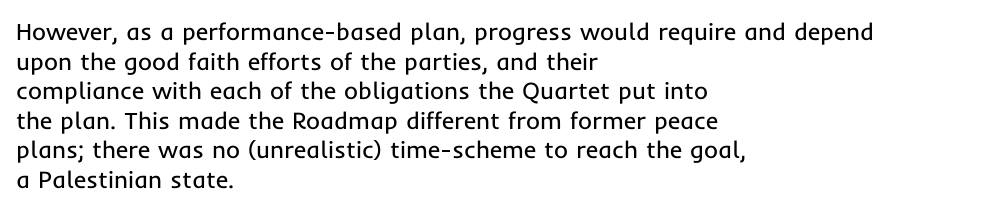
Words appear dense and cohesive because spacing is normal. Stem width sits at or under what a default text font uses. Honestly, there is no underline to notice here at all. The lettering stays uniformly vertical, giving the passage a roman look.
